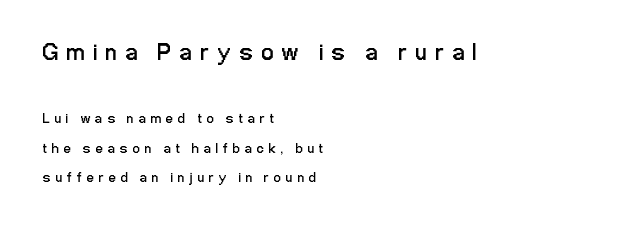
The image shows 24 px text type, upright; set left-aligned, loose line spacing (2.12x), unusually wide letter spacing (+0.36 em), not underlined; the first (top) block is 1.71x larger.
